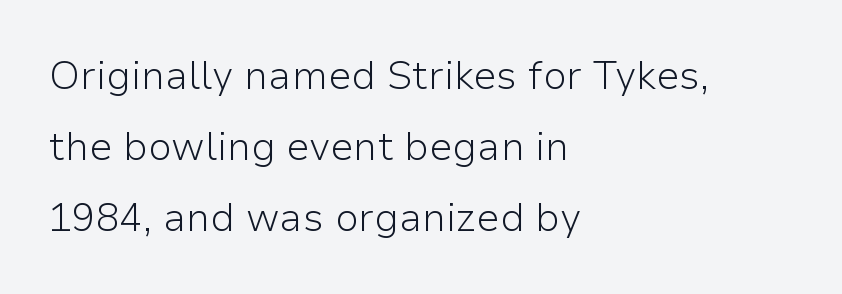
The image shows 39 px light sans-serif type, upright; set left-aligned, line spacing 1.82x, normal letter spacing, not underlined; low stroke contrast and a medium x-height.
